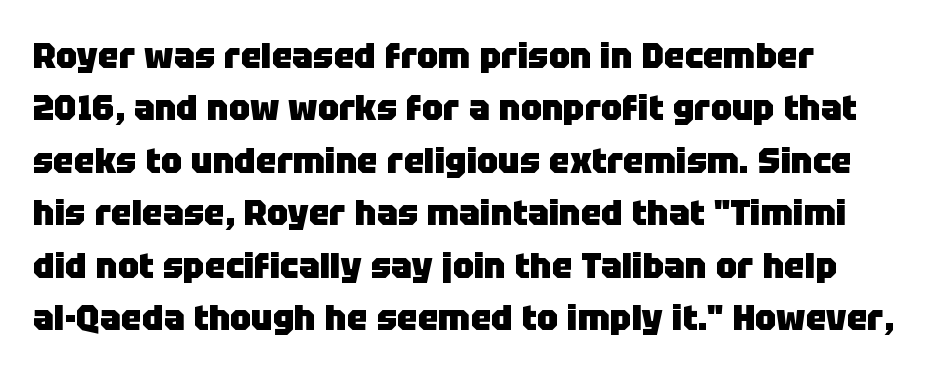
Compared with typical paragraphs, the rows here are spaced about the same. The axis of the letterforms is exactly vertical. Line beginnings align vertically; line endings do not. Words float on clear page, feet unadorned. These lines are composed in type without serifs.
